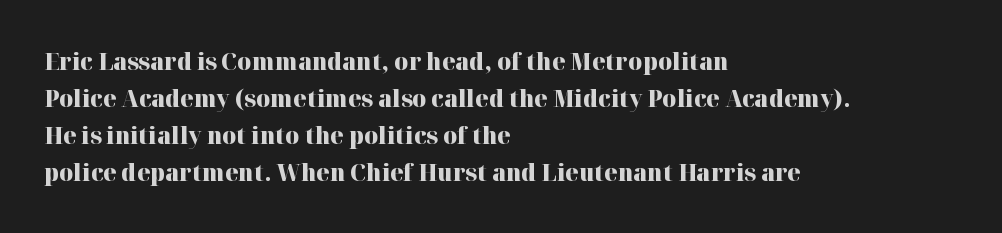
These lines sit exactly where default settings would place them. Descenders are the only things crossing below the line. As a designer I'd log this as weight 700, bold. Where is the straight margin? On the left. The axis of the letterforms is exactly vertical. No extra tracking has been applied to these lines.
